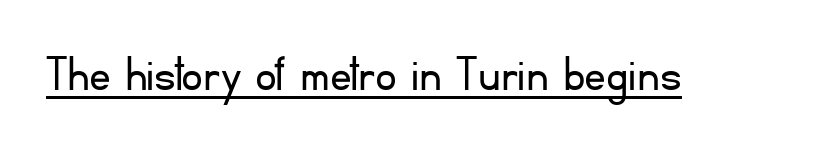
Q: Is the text bold? A: No.
Q: Is the text italic (slanted)? A: No, it is upright.
Q: Is the typeface a serif or a sans-serif typeface? A: Sans-serif.
Q: Is the text underlined? A: Yes.
Q: Is the spacing between letters normal or unusually wide? A: Normal.
Q: Width (condensed, normal, or wide)? A: Normal.
Q: Stroke contrast? A: Low.
Q: x-height? A: Small.
Q: Monospaced? A: No.
